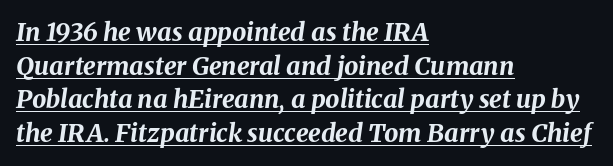
The image shows 25 px bold type, italic (leaning right); set left-aligned, normal line spacing (1.35x), normal letter spacing, underlined.
